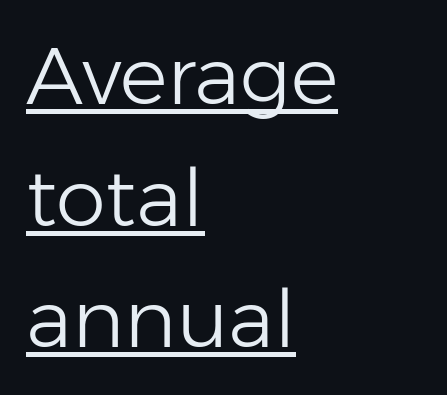
Q: Is the text bold? A: No.
Q: Is the text italic (slanted)? A: No, it is upright.
Q: Is the typeface a serif or a sans-serif typeface? A: Sans-serif.
Q: Is the text underlined? A: Yes.
Q: How is the paragraph aligned? A: Left-aligned.
Q: Is the spacing between letters normal or unusually wide? A: Normal.
Q: Is the spacing between lines tight, normal or loose? A: Normal.
Q: Width (condensed, normal, or wide)? A: Normal.
Q: Stroke contrast? A: Low.
Q: x-height? A: Medium.
Q: Monospaced? A: No.
